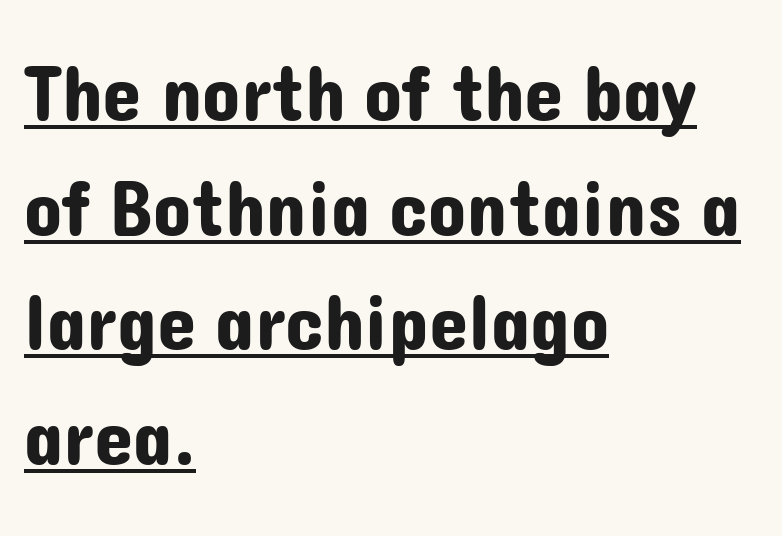
Compared with typical body copy, the letter spacing here is the same. In terms of letterform style, serifs are entirely absent. Each letter keeps its own natural width here, so spacing adapts to shape. What's the leading like? Ordinary, nothing unusual.
